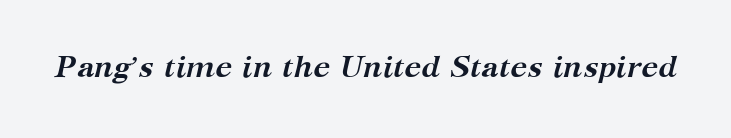
The image shows 31 px semibold serif type, italic (leaning right); set normal letter spacing, not underlined; medium stroke contrast and a medium x-height.
